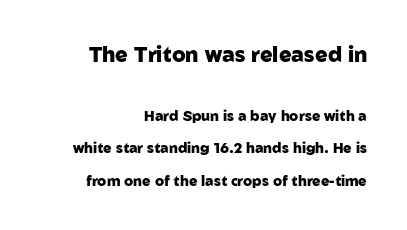
The image shows 21 px bold type, upright; set right-aligned, loose line spacing (2.33x), normal letter spacing, not underlined; the first (top) block is 1.5x larger.
